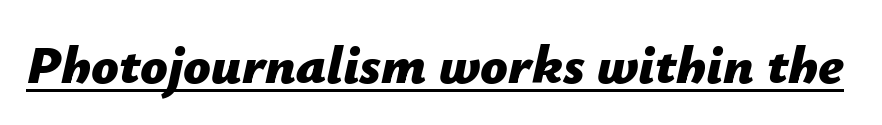
Q: Is the text bold? A: Yes.
Q: Is the text italic (slanted)? A: Yes, it leans right by about 12 degrees.
Q: Is the text underlined? A: Yes.
Q: Is the spacing between letters normal or unusually wide? A: Normal.
Q: Width (condensed, normal, or wide)? A: Normal.
Q: Stroke contrast? A: Low.
Q: x-height? A: Medium.
Q: Monospaced? A: No.
